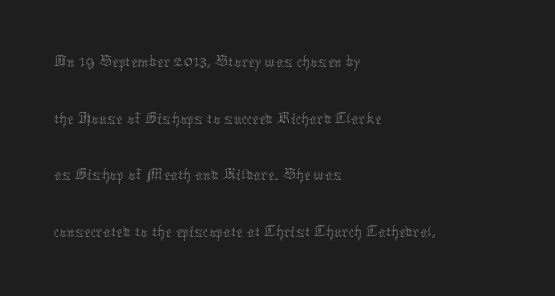
The image shows 37 px thin type, upright; set left-aligned, normal line spacing (1.53x), normal letter spacing, not underlined; medium stroke contrast and a medium x-height.
